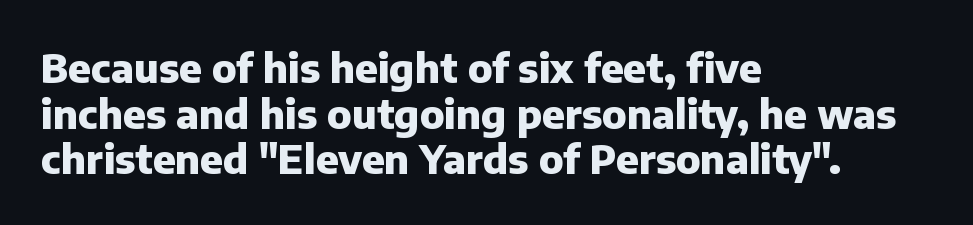
The image shows 40 px heavy sans-serif type, upright; set left-aligned, tight line spacing (1.14x), normal letter spacing, not underlined; low stroke contrast and a medium x-height.
